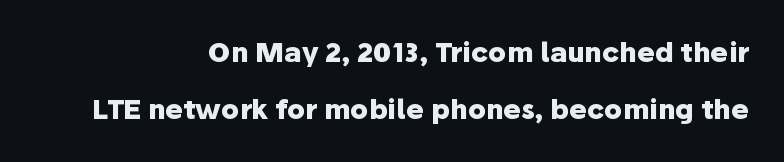
Q: Is the text bold? A: Yes.
Q: Is the text italic (slanted)? A: No, it is upright.
Q: Is the text underlined? A: No.
Q: How is the paragraph aligned? A: Right-aligned.
Q: Is the spacing between letters normal or unusually wide? A: Normal.
Q: Is the spacing between lines tight, normal or loose? A: Loose.
